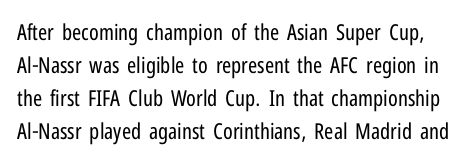
{"italic": "no", "bold": "no", "underline": "no", "line_spacing": "normal", "line_spacing_ratio": 1.5, "letter_spacing": "normal", "letter_spacing_em": 0.0, "glyph_px": 22}
